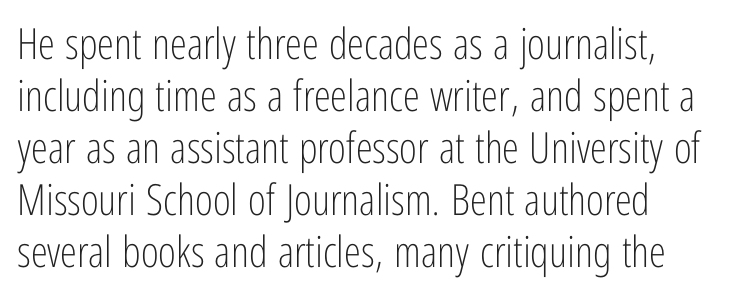
The image shows 43 px light, condensed sans-serif type, upright; set left-aligned, line spacing 1.21x, normal letter spacing, not underlined; low stroke contrast and a medium x-height.
